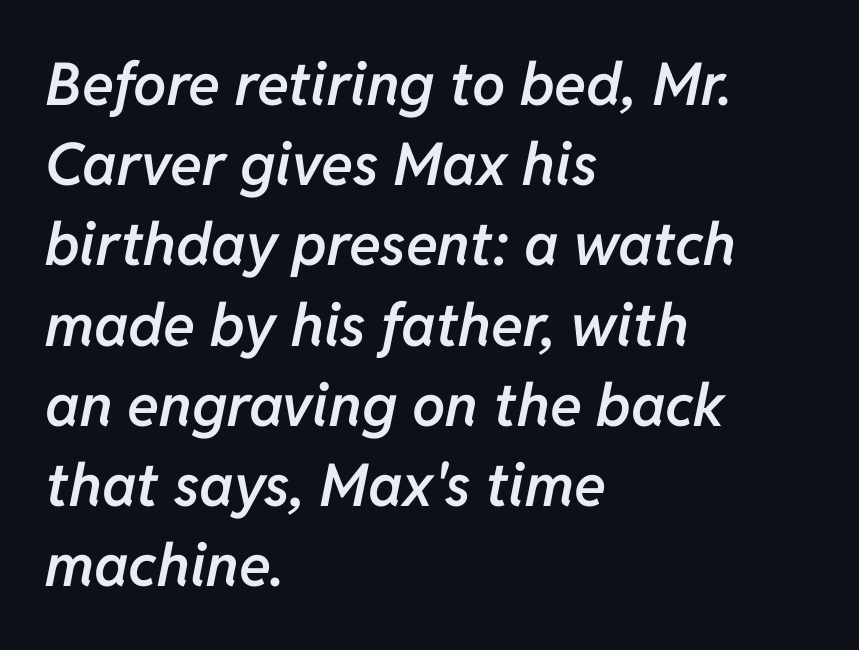
The image shows 59 px semibold type, italic (leaning right); set left-aligned, normal line spacing (1.36x), normal letter spacing, not underlined; low stroke contrast and a medium x-height.
